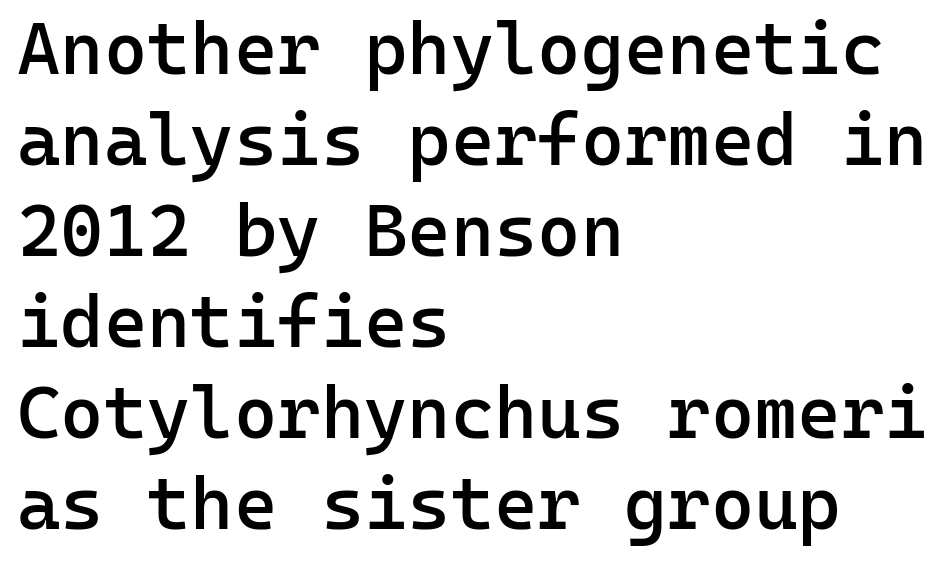
Q: Is the text bold? A: Semi-bold.
Q: Is the text italic (slanted)? A: No, it is upright.
Q: Is the typeface a serif or a sans-serif typeface? A: Sans-serif.
Q: Is the text underlined? A: No.
Q: How is the paragraph aligned? A: Left-aligned.
Q: Is the spacing between letters normal or unusually wide? A: Normal.
Q: Width (condensed, normal, or wide)? A: Normal.
Q: Stroke contrast? A: Low.
Q: x-height? A: Medium.
Q: Monospaced? A: Yes.
